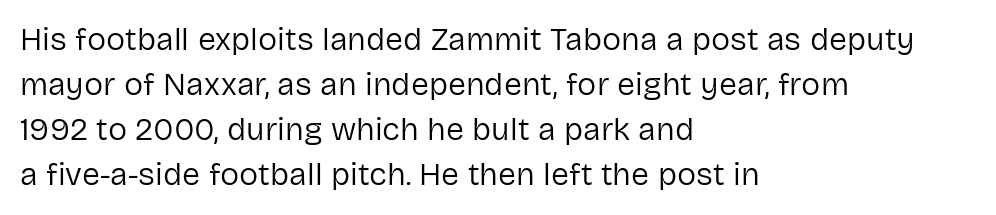
Letters have the restrained weight of plain body copy at most. The passage shown is typed in a proportional face where columns would drift. Line spacing here is normal. Short note: letters normally spaced. Underlining? Definitely not there.
